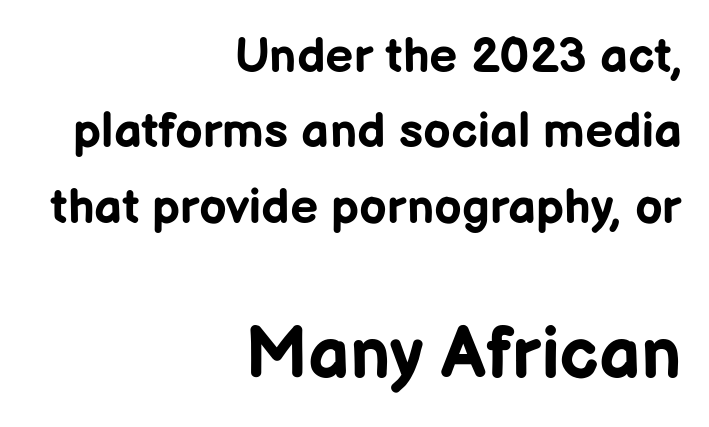
The image shows 73 px bold sans-serif type, upright; set right-aligned, normal line spacing (1.54x), normal letter spacing, not underlined; the second (bottom) block is 1.49x larger; low stroke contrast and a medium x-height.
